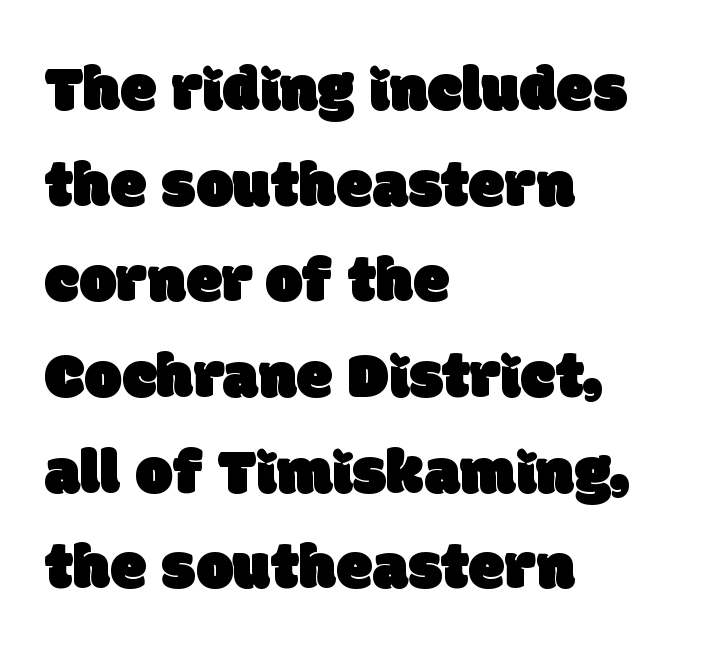
Proportional: the letters do not fall into vertical columns. Are there feet on the stems? There aren't — it's a sans. What stands out about the letter spacing? Nothing — it is the standard amount. The block of text has a typical density, with ordinary space between rows. In CSS terms this would be text-align: left.
